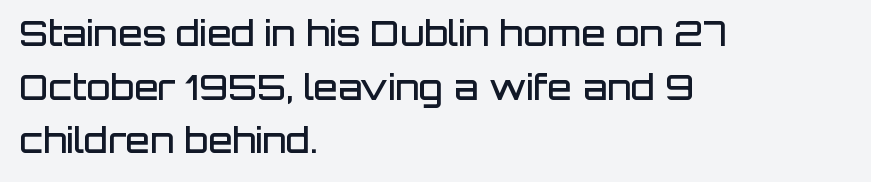
Each line starts at the same left margin while the right side varies. The type sits square on the baseline with zero lean. Descenders hang freely into open space. The passage shown is typeset with a sans-serif family.
